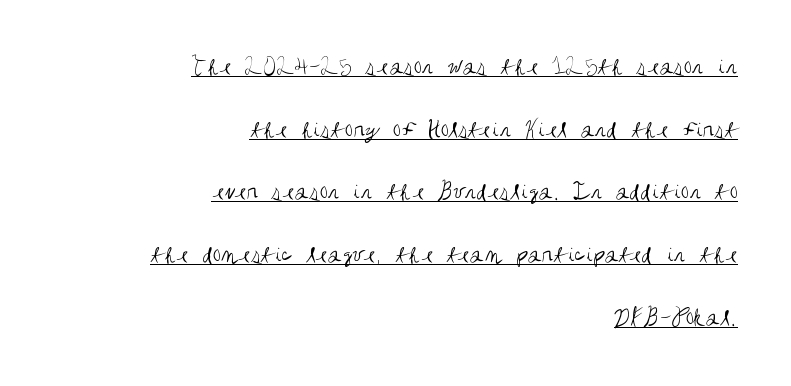
{"bold": "no", "underline": "yes", "align": "right", "line_spacing": "loose", "line_spacing_ratio": 2.41, "letter_spacing": "normal", "letter_spacing_em": 0.0, "glyph_px": 26}
